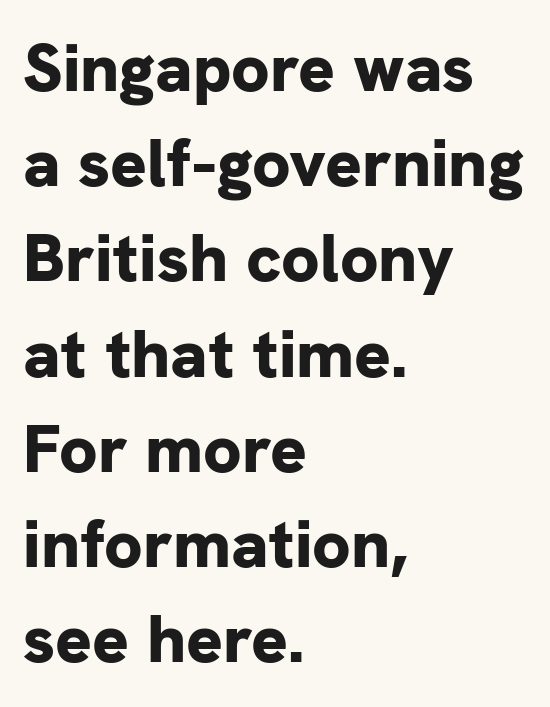
Quick note: not italic, upright. The passage shown is not underscored anywhere. These lines keep a tight, regular rhythm from letter to letter. These lines are rendered in a variable-pitch font.
